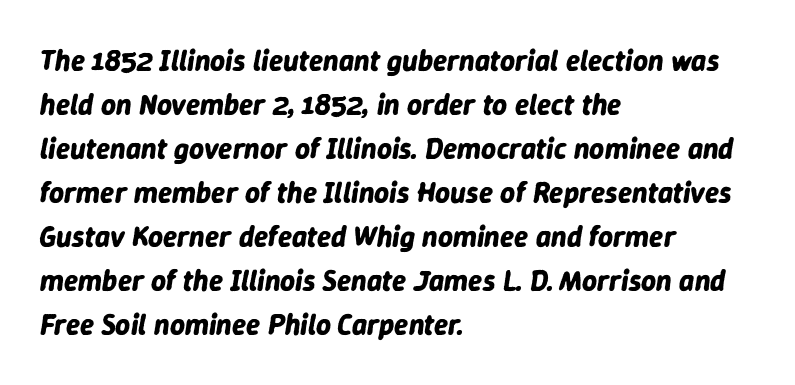
The image shows 29 px bold type, italic (leaning right); set left-aligned, normal line spacing (1.52x), normal letter spacing, not underlined; low stroke contrast and a medium x-height.
